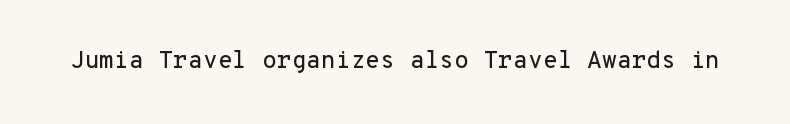
{"italic": "no", "underline": "no", "letter_spacing": "normal", "letter_spacing_em": 0.0, "glyph_px": 24}
